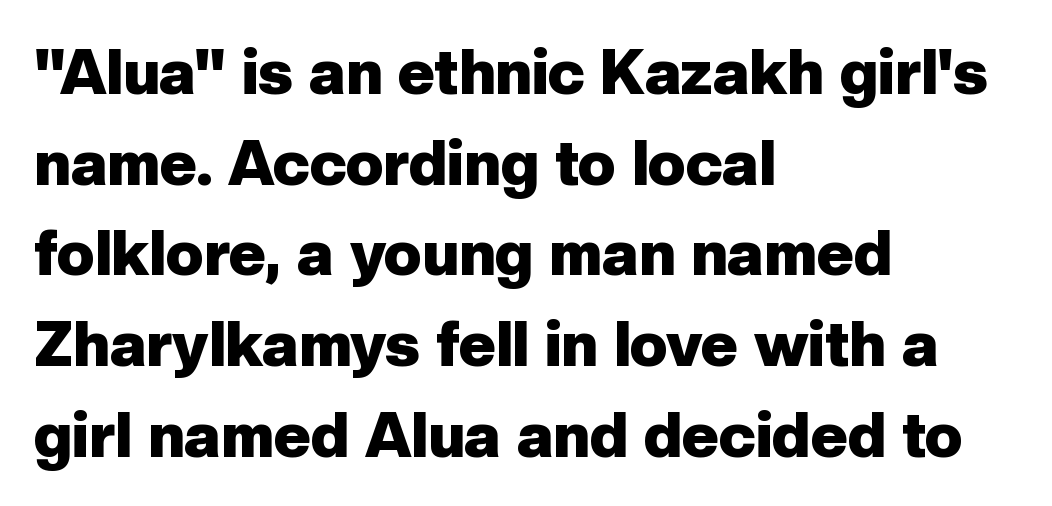
The passage shown is emphatically bold. This sample uses plain, unmodified letter spacing. Designer's note — italics off, roman on. The paragraph has a hard left edge and a soft right edge.
